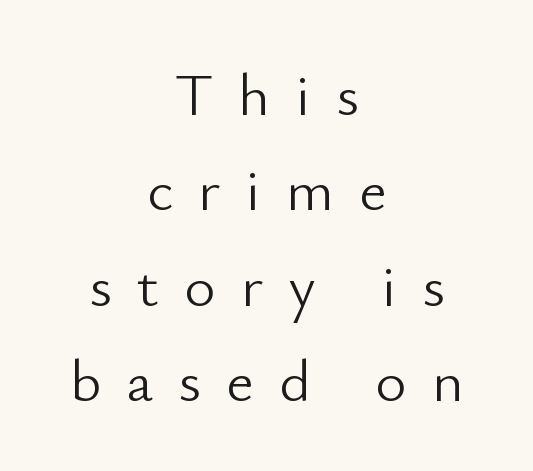
{"serif": "no", "italic": "no", "bold": "no", "weight": "light", "width": "normal", "stroke_contrast": "low", "x_height": "small", "monospaced": "no", "underline": "no", "align": "center", "line_spacing": "normal", "line_spacing_ratio": 1.59, "letter_spacing": "wide", "letter_spacing_em": 0.42, "glyph_px": 60}
